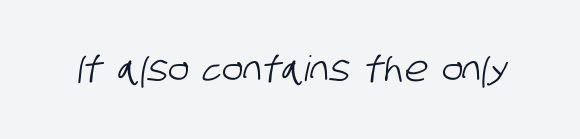
{"serif": "no", "width": "condensed", "stroke_contrast": "low", "x_height": "large", "monospaced": "no", "underline": "no", "letter_spacing": "normal", "letter_spacing_em": 0.0, "glyph_px": 35}
